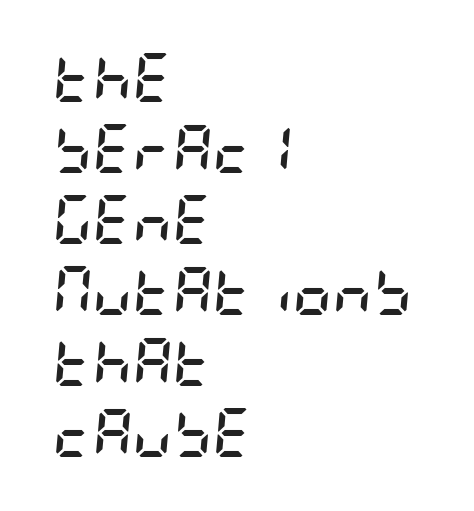
Nobody touched the tracking dial on this one. The lines sit at an ordinary, default distance from one another. Does the lettering tilt? It does — this is italic. The typesetting leans heavy: a genuine bold. Casual observation: everything's shoved over to the left.
